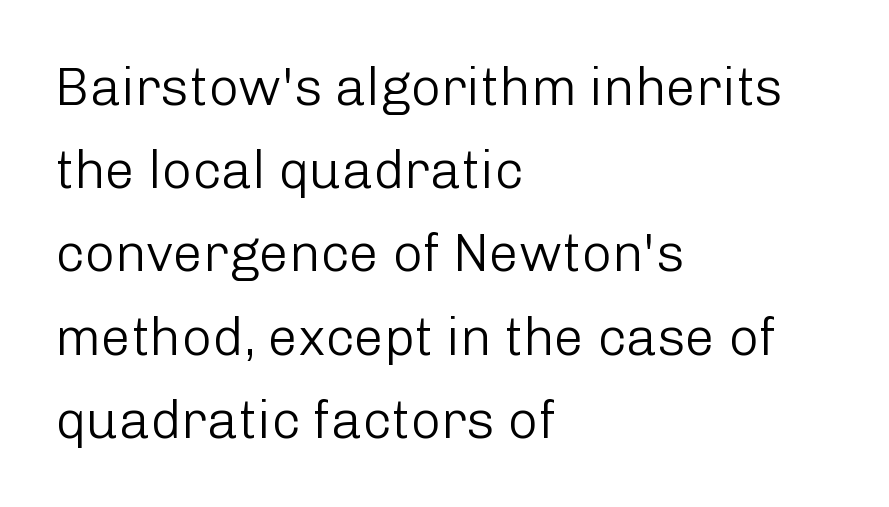
The face looks like a standard text weight, possibly lighter. Inter-character spacing is left at the font's built-in metrics. Is this a fixed-width face? No — the glyphs have proportional, varying widths. Horizontally, the lines are justified to the leading edge only. Upright lettering throughout. The characters display no serif detailing; their extremities are plain.
